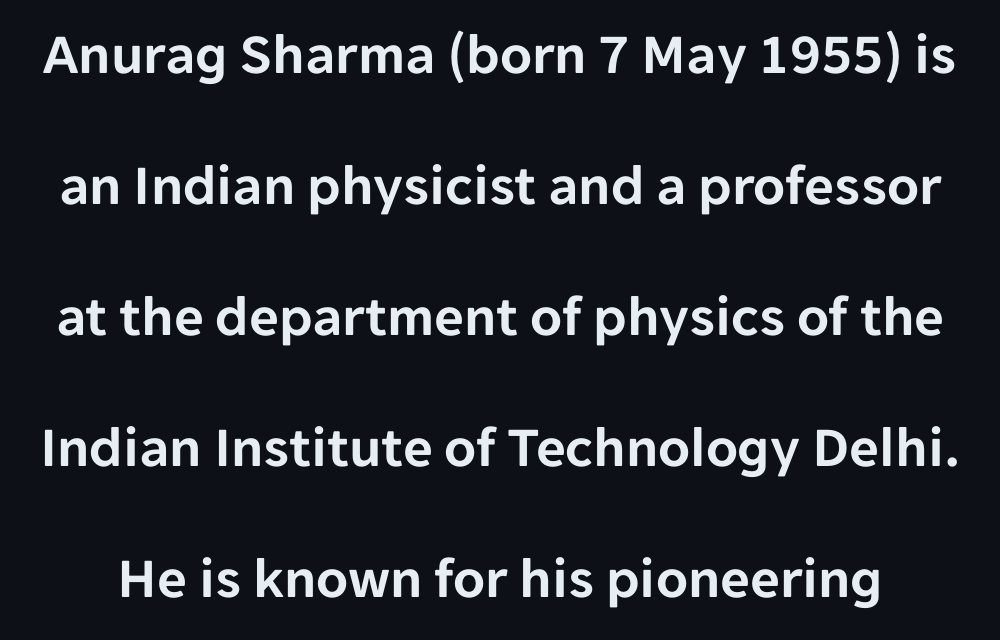
Varying glyph widths throughout — classic text-font behaviour. Caption: standard tracking, unaltered. The axis of the letterforms is exactly vertical. A typesetter would call this leading open, well beyond the default. Underline: absent. A sans-serif font was chosen for this passage.
